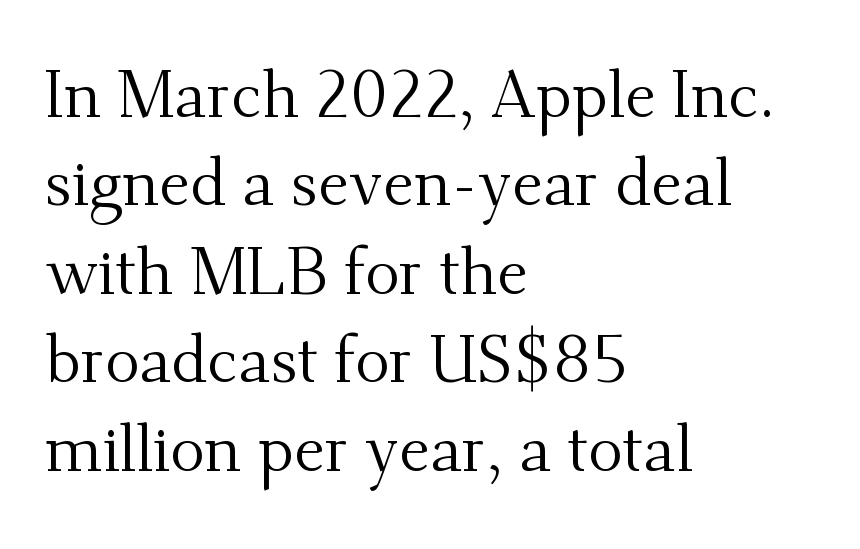
The image shows 65 px regular-weight serif type, upright; set left-aligned, normal line spacing (1.36x), normal letter spacing, not underlined; medium stroke contrast and a small x-height.
